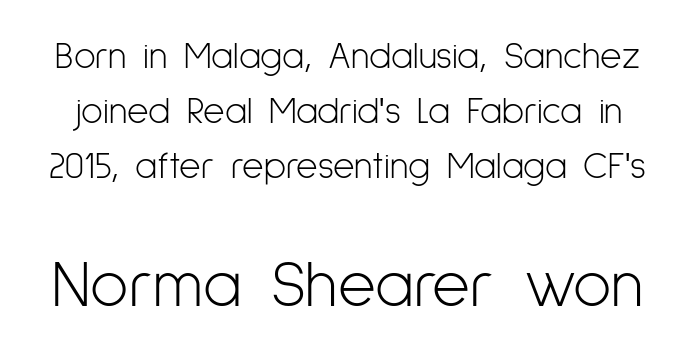
The image shows 65 px light, condensed sans-serif type, upright; set normal line spacing (1.48x), normal letter spacing, not underlined; the second (bottom) block is 1.76x larger; low stroke contrast and a medium x-height.
